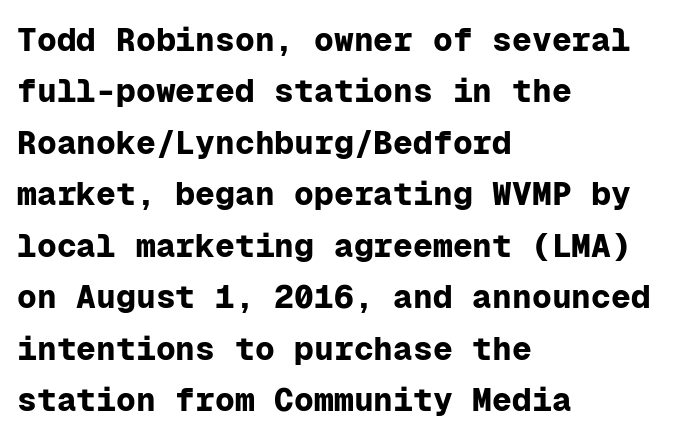
{"serif": "no", "italic": "no", "bold": "yes", "weight": "bold", "width": "normal", "stroke_contrast": "low", "x_height": "medium", "monospaced": "yes", "underline": "no", "align": "left", "line_spacing": "normal", "line_spacing_ratio": 1.56, "letter_spacing": "normal", "letter_spacing_em": 0.0, "glyph_px": 33}
